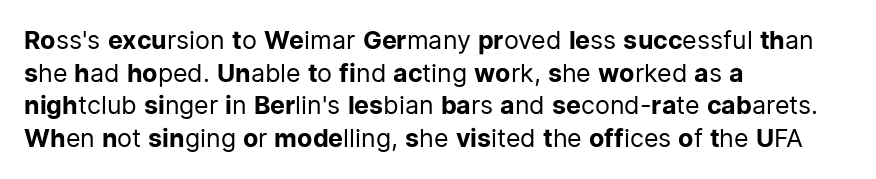
{"italic": "no", "bold": "no", "underline": "no", "align": "left", "line_spacing": "normal", "line_spacing_ratio": 1.31, "letter_spacing": "normal", "letter_spacing_em": 0.0, "glyph_px": 25}
